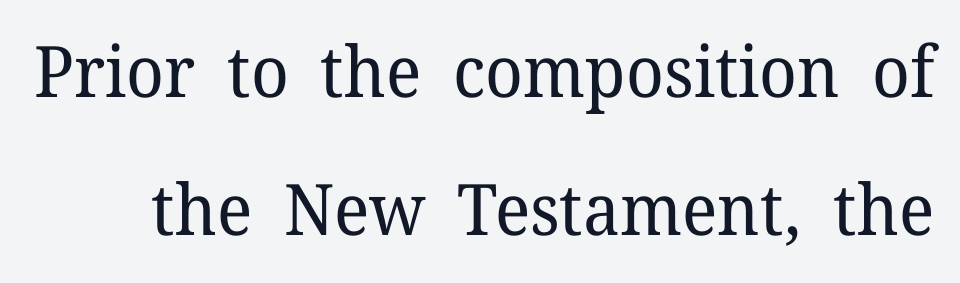
The image shows 71 px regular-weight serif type, upright; set loose line spacing (1.94x), normal letter spacing, not underlined; low stroke contrast and a medium x-height.
